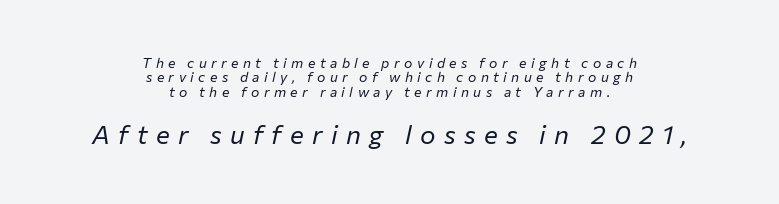
Q: Is the text bold? A: No.
Q: Is the text italic (slanted)? A: Yes, it leans right by about 12 degrees.
Q: Is the text underlined? A: No.
Q: How is the paragraph aligned? A: Centered.
Q: Is the spacing between letters normal or unusually wide? A: Unusually wide.
Q: Is the spacing between lines tight, normal or loose? A: Tight.
Q: Which block of text is set in a larger size, the first (top) or the second (bottom)? A: The second (bottom) one.
